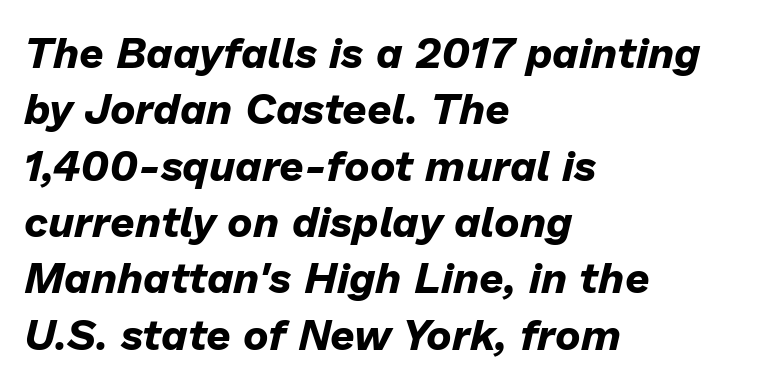
The image shows 43 px bold type, italic (leaning right); set left-aligned, normal line spacing (1.31x), normal letter spacing, not underlined; low stroke contrast and a medium x-height.
